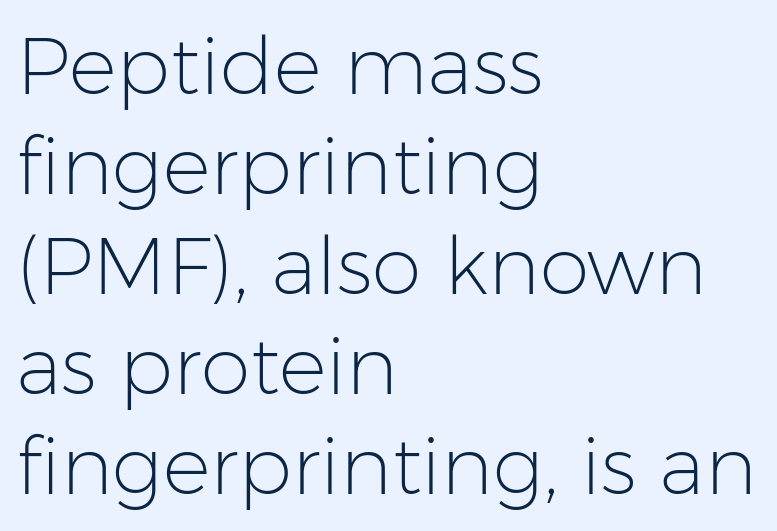
{"serif": "no", "italic": "no", "bold": "no", "weight": "light", "width": "normal", "stroke_contrast": "low", "x_height": "medium", "monospaced": "no", "underline": "no", "align": "left", "line_spacing": "normal", "line_spacing_ratio": 1.25, "letter_spacing": "normal", "letter_spacing_em": 0.0, "glyph_px": 80}
